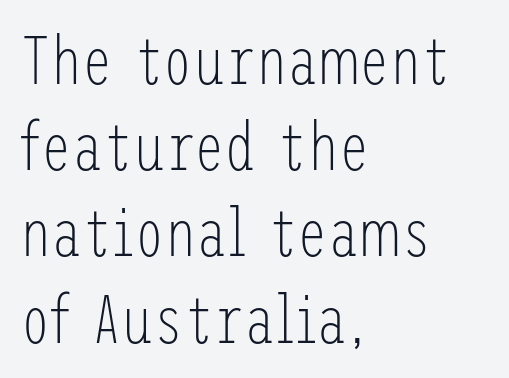
The image shows 69 px light, condensed sans-serif type, upright; set left-aligned, normal line spacing (1.25x), normal letter spacing, not underlined; low stroke contrast and a medium x-height.
